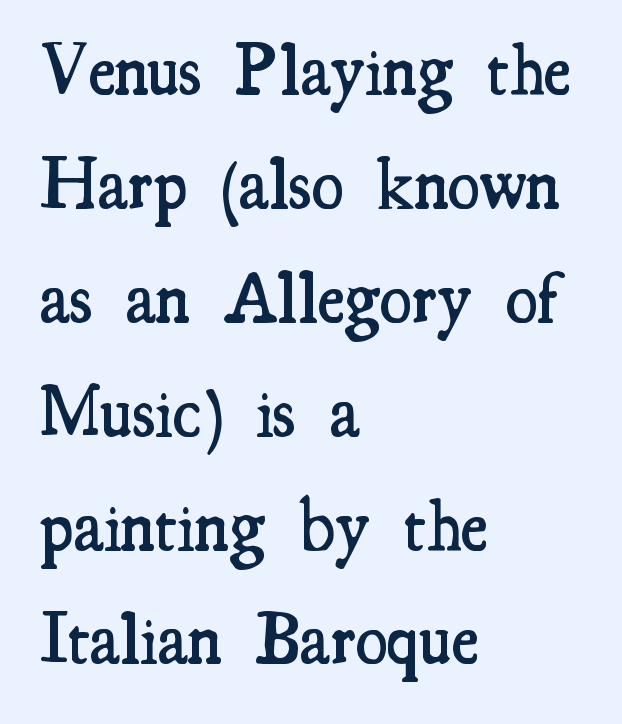
The image shows 73 px semibold, condensed serif type, upright; set left-aligned, normal line spacing (1.56x), normal letter spacing, not underlined; medium stroke contrast and a small x-height.
